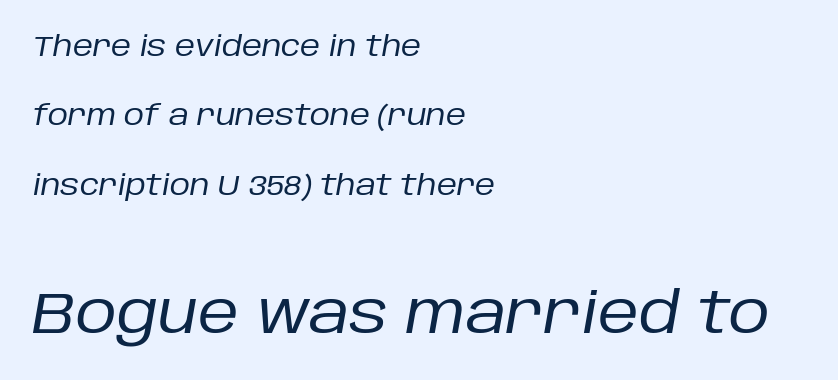
Q: Is the text bold? A: No.
Q: Is the text italic (slanted)? A: Yes, it leans right by about 10 degrees.
Q: Is the text underlined? A: No.
Q: How is the paragraph aligned? A: Left-aligned.
Q: Is the spacing between letters normal or unusually wide? A: Normal.
Q: Is the spacing between lines tight, normal or loose? A: Loose.
Q: Which block of text is set in a larger size, the first (top) or the second (bottom)? A: The second (bottom) one.
Q: Width (condensed, normal, or wide)? A: Normal.
Q: Stroke contrast? A: Low.
Q: x-height? A: Large.
Q: Monospaced? A: No.
